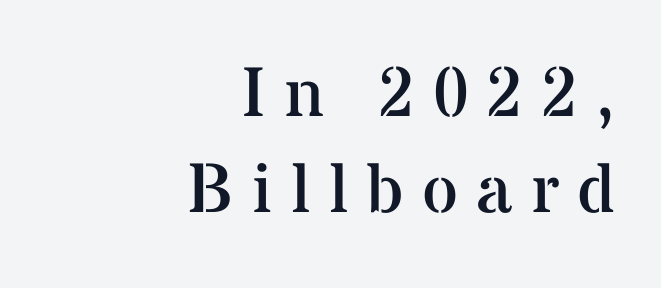
The image shows 70 px regular-weight serif type, upright; set right-aligned, normal line spacing (1.37x), unusually wide letter spacing (+0.26 em), not underlined; medium stroke contrast and a medium x-height.
